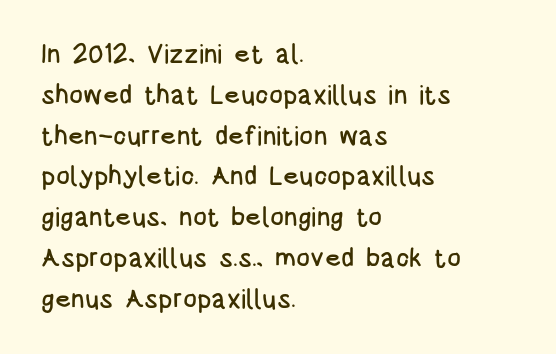
Q: Is the text italic (slanted)? A: No, it is upright.
Q: Is the text underlined? A: No.
Q: How is the paragraph aligned? A: Left-aligned.
Q: Is the spacing between letters normal or unusually wide? A: Normal.
Q: Is the spacing between lines tight, normal or loose? A: Normal.
